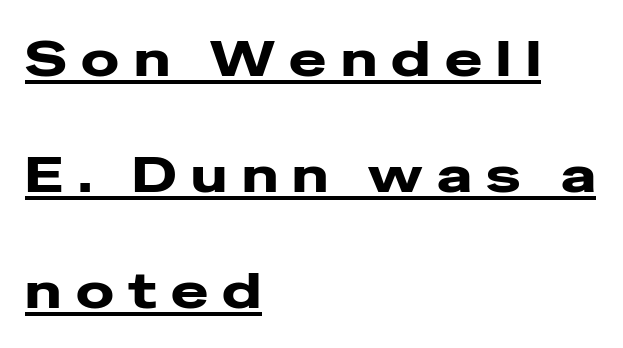
The image shows 50 px heavy, wide sans-serif type, upright; set left-aligned, loose line spacing (2.32x), unusually wide letter spacing (+0.29 em), underlined; low stroke contrast and a medium x-height.
